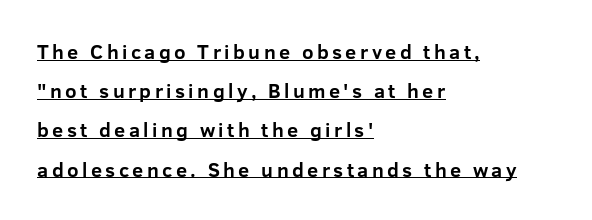
{"italic": "no", "bold": "yes", "underline": "yes", "align": "left", "line_spacing": "loose", "line_spacing_ratio": 1.96, "glyph_px": 20}
